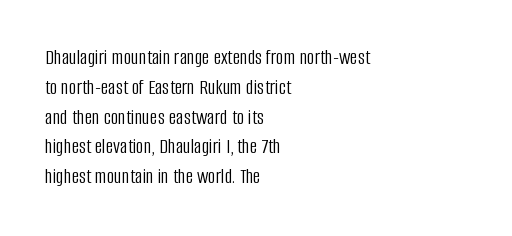
{"italic": "no", "bold": "no", "underline": "no", "align": "left", "line_spacing": "normal", "line_spacing_ratio": 1.42, "letter_spacing": "normal", "letter_spacing_em": 0.0, "glyph_px": 21}
